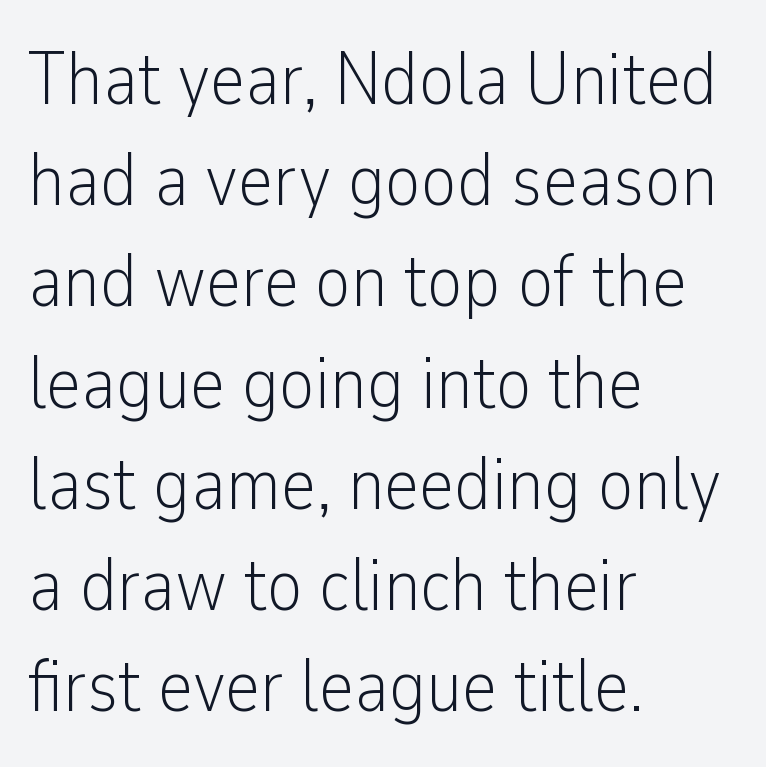
{"serif": "no", "italic": "no", "bold": "no", "weight": "light", "width": "condensed", "stroke_contrast": "low", "x_height": "medium", "monospaced": "no", "underline": "no", "align": "left", "line_spacing": "normal", "line_spacing_ratio": 1.35, "letter_spacing": "normal", "letter_spacing_em": 0.0, "glyph_px": 75}
